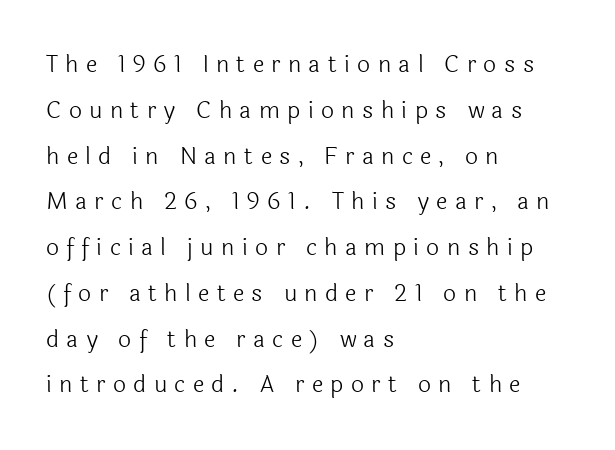
Regarding leading, the lines here are spaced well apart. Characters remain perfectly vertical along every line. The typesetting does not lean heavy: it is not bold. Lines of text with bare space underneath. The passage shown has open, widely tracked lettering throughout.
